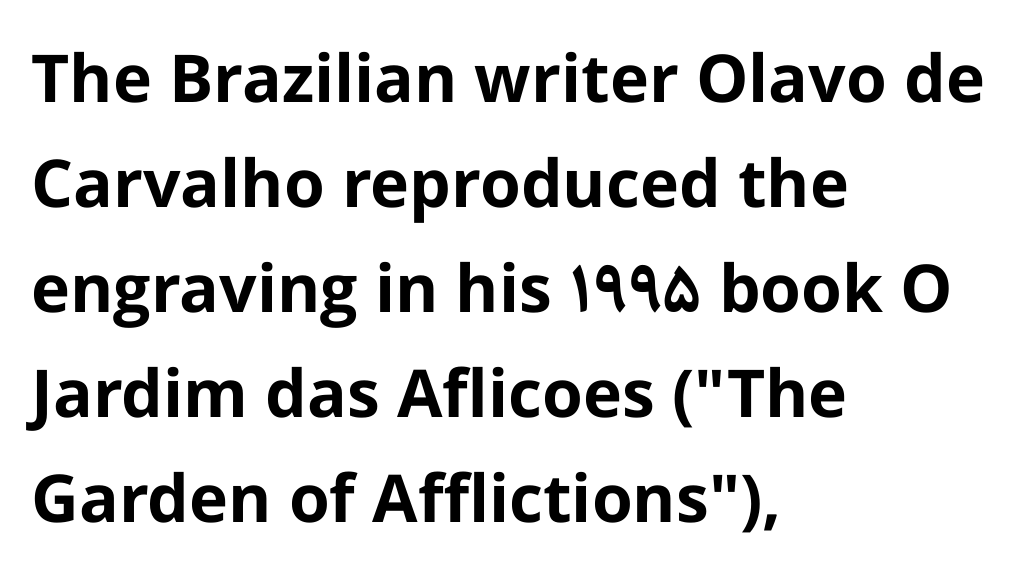
Q: Is the text bold? A: Yes.
Q: Is the text italic (slanted)? A: No, it is upright.
Q: Is the typeface a serif or a sans-serif typeface? A: Sans-serif.
Q: Is the text underlined? A: No.
Q: How is the paragraph aligned? A: Left-aligned.
Q: Is the spacing between letters normal or unusually wide? A: Normal.
Q: Is the spacing between lines tight, normal or loose? A: Normal.
Q: Width (condensed, normal, or wide)? A: Normal.
Q: Stroke contrast? A: Low.
Q: x-height? A: Medium.
Q: Monospaced? A: No.
